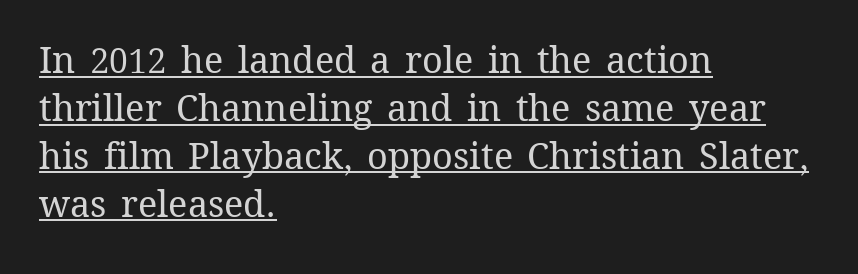
The face looks like a standard text weight, possibly lighter. Normally led — the rows are evenly, conventionally spaced. How are the letters spaced? Ordinarily, with no added tracking. Italic: no, the glyphs are upright roman. Caption: multi-line text, flush left, ragged right.
